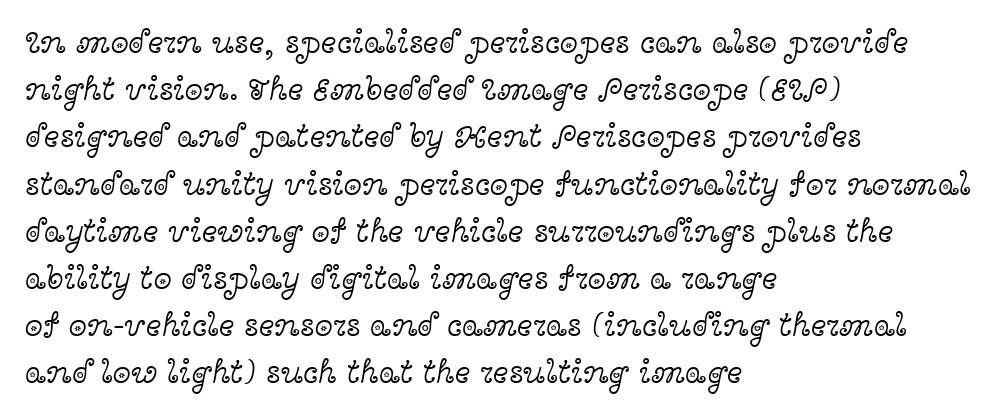
Do the characters align in a grid? No, the font is proportional. The rendering uses a moderate line-height, typical for paragraphs. Unlike a clean sans, this face finishes its strokes with serifs. A typesetter would call this zero additional tracking. Reading down the block, your eye returns to a fixed left position each line. The lettering stays uniformly vertical, giving the passage a roman look.
